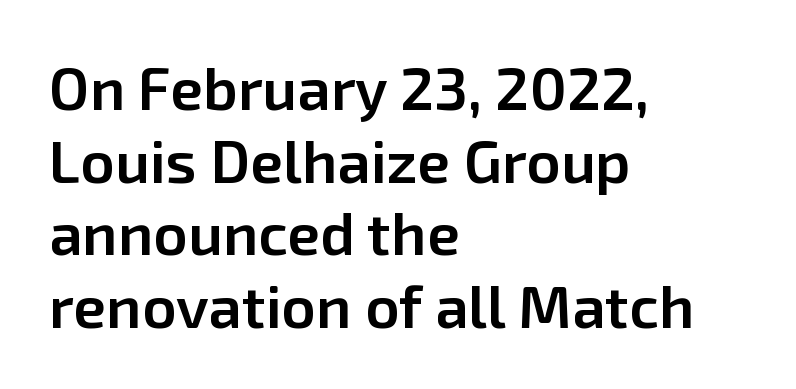
Honestly, the letter spacing is just normal — you wouldn't notice it. The letters advance in unequal steps, a hallmark of proportional type. A roman cut, with each character standing at attention. A fair bit of extra ink — the face is semibold, not bold. The strip under each line holds only bare page. A student would call this left alignment; a typographer would say flush left, rag right.
